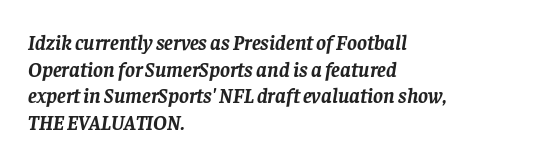
The text block is weighted toward the left margin, trailing off unevenly rightward. It's the slanting kind of type. Letter spacing: default. Pretty heavy lettering here — definitely bold.
